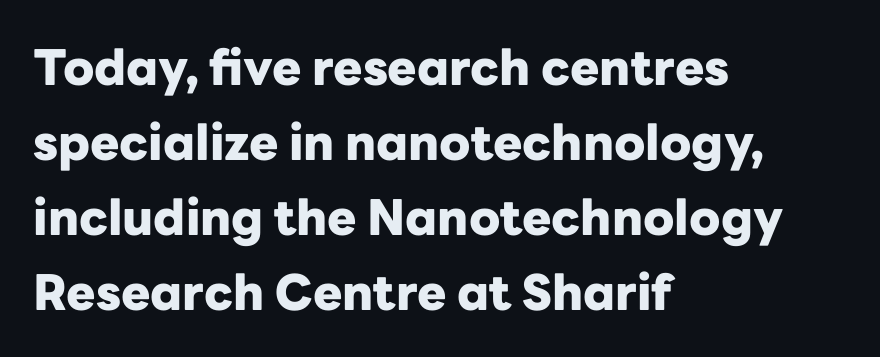
The image shows 49 px heavy sans-serif type, upright; set left-aligned, normal line spacing (1.53x), normal letter spacing, not underlined; low stroke contrast and a medium x-height.
